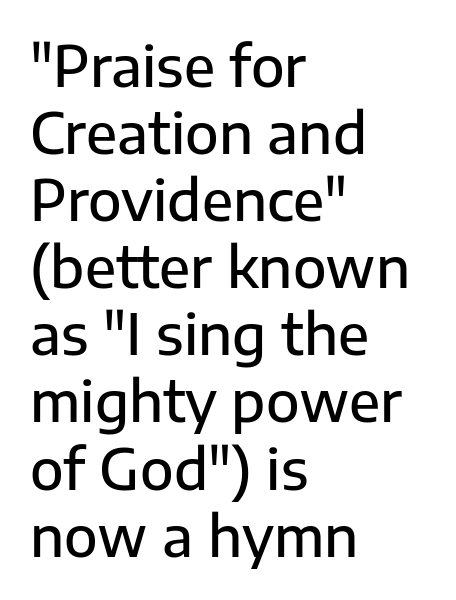
Q: Is the text bold? A: Semi-bold.
Q: Is the text italic (slanted)? A: No, it is upright.
Q: Is the typeface a serif or a sans-serif typeface? A: Sans-serif.
Q: Is the text underlined? A: No.
Q: How is the paragraph aligned? A: Left-aligned.
Q: Is the spacing between letters normal or unusually wide? A: Normal.
Q: Width (condensed, normal, or wide)? A: Normal.
Q: Stroke contrast? A: Low.
Q: x-height? A: Medium.
Q: Monospaced? A: No.
